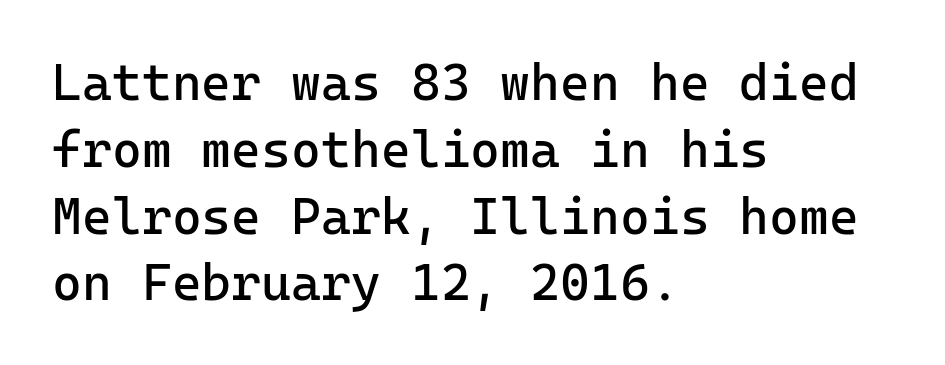
Regarding leading, the lines here are spaced in the standard way. Left-aligned paragraph, ragged on the right. Tracking here is standard; glyphs follow each other at the usual distance. A typesetter would call this monospace, since all characters share one set width. Each letter's strokes conclude bluntly, with no projecting serifs. The space directly below the letters is spotless.
